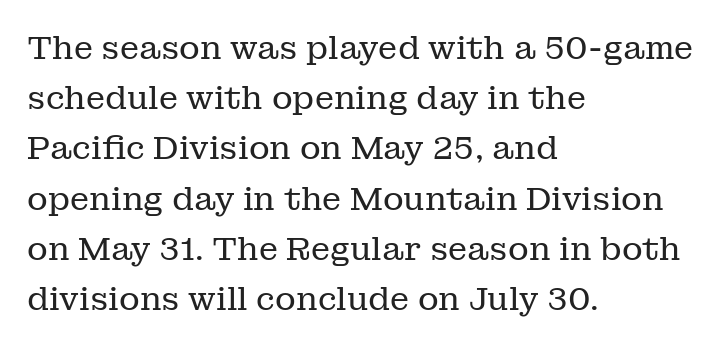
Q: Is the text bold? A: No.
Q: Is the text italic (slanted)? A: No, it is upright.
Q: Is the typeface a serif or a sans-serif typeface? A: Serif.
Q: Is the text underlined? A: No.
Q: How is the paragraph aligned? A: Left-aligned.
Q: Is the spacing between letters normal or unusually wide? A: Normal.
Q: Is the spacing between lines tight, normal or loose? A: Normal.
Q: Width (condensed, normal, or wide)? A: Normal.
Q: Stroke contrast? A: Low.
Q: x-height? A: Medium.
Q: Monospaced? A: No.
